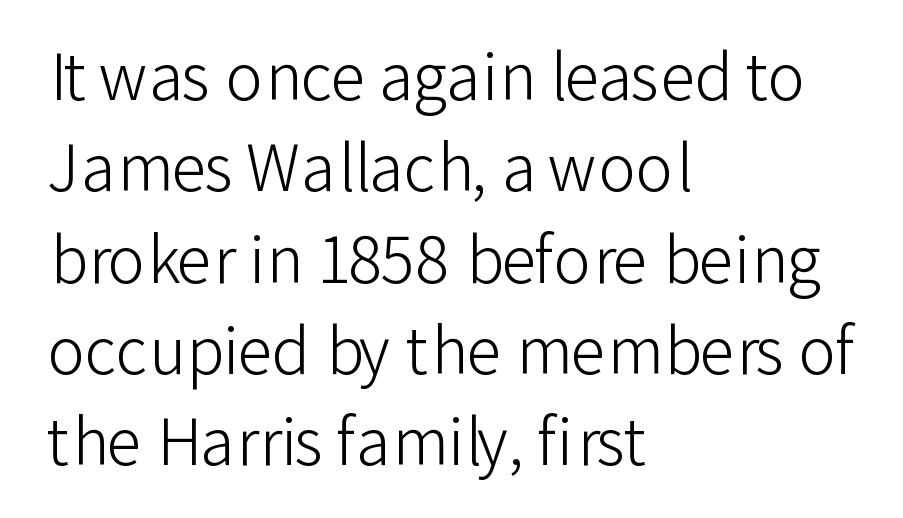
The image shows 63 px light sans-serif type, upright; set left-aligned, normal line spacing (1.45x), normal letter spacing, not underlined; low stroke contrast and a medium x-height.
